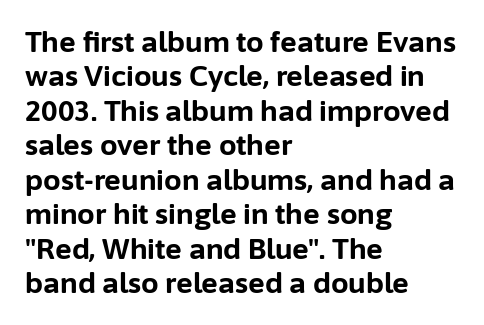
{"serif": "no", "italic": "no", "bold": "yes", "weight": "bold", "width": "normal", "stroke_contrast": "low", "x_height": "medium", "monospaced": "no", "underline": "no", "align": "left", "line_spacing_ratio": 1.23, "letter_spacing": "normal", "letter_spacing_em": 0.0, "glyph_px": 28}
